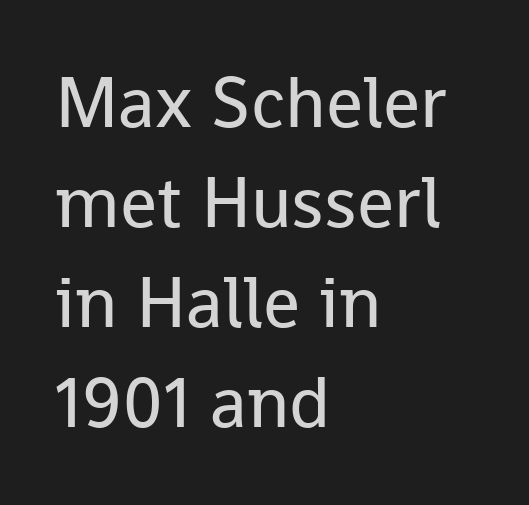
Q: Is the text bold? A: No.
Q: Is the text italic (slanted)? A: No, it is upright.
Q: Is the typeface a serif or a sans-serif typeface? A: Sans-serif.
Q: Is the text underlined? A: No.
Q: How is the paragraph aligned? A: Left-aligned.
Q: Is the spacing between letters normal or unusually wide? A: Normal.
Q: Is the spacing between lines tight, normal or loose? A: Normal.
Q: Width (condensed, normal, or wide)? A: Normal.
Q: Stroke contrast? A: Low.
Q: x-height? A: Medium.
Q: Monospaced? A: No.
